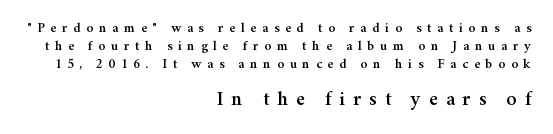
Tracking value appears strongly positive — letters spread wide. Summary of vertical rhythm: regular, with standard interline spacing. No italicization has been applied; the sample stays upright. Reading down the block, your eye finds every line finishing at a fixed right position.
